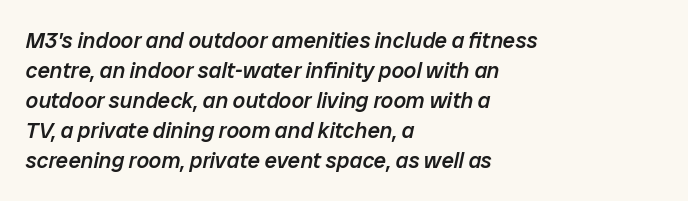
Q: Is the text bold? A: Semi-bold.
Q: Is the text italic (slanted)? A: Yes, it leans right by about 12 degrees.
Q: Is the text underlined? A: No.
Q: How is the paragraph aligned? A: Left-aligned.
Q: Is the spacing between letters normal or unusually wide? A: Normal.
Q: Is the spacing between lines tight, normal or loose? A: Normal.
